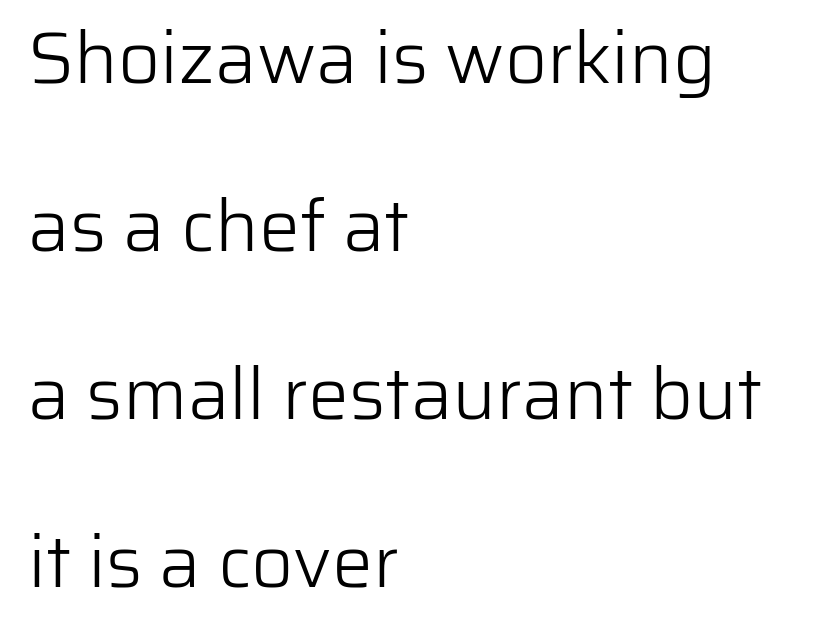
{"serif": "no", "italic": "no", "bold": "no", "weight": "light", "width": "normal", "stroke_contrast": "low", "x_height": "medium", "monospaced": "no", "underline": "no", "align": "left", "line_spacing": "loose", "line_spacing_ratio": 2.3, "letter_spacing": "normal", "letter_spacing_em": 0.0, "glyph_px": 73}
